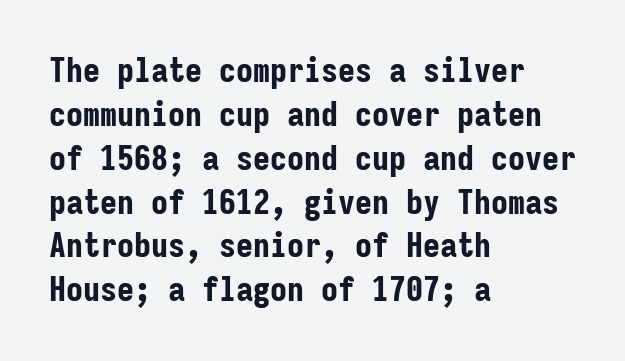
Each new line begins a customary step beneath the previous one. Summary of weight: heavy, a full bold. The lines in this sample share a left origin and differ only in where they stop. In terms of letterspacing, this is plain default setting. Monospaced: the letters line up in strict vertical columns. Examine the stroke ends and you'll find no serifs.
